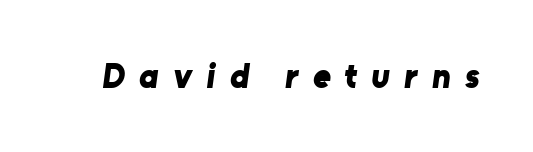
{"serif": "no", "bold": "yes", "weight": "bold", "width": "normal", "stroke_contrast": "low", "x_height": "medium", "monospaced": "no", "underline": "no", "letter_spacing": "wide", "letter_spacing_em": 0.42, "glyph_px": 34}
